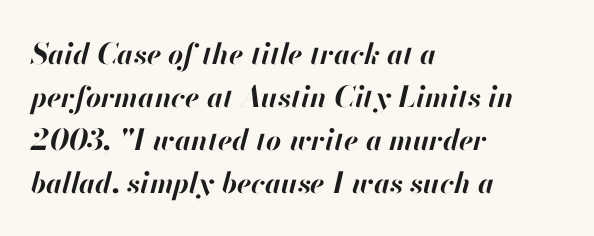
The passage shown is not underscored anywhere. Character widths vary here, with narrow letters taking less room than wide ones. Notice how thick the strokes are: this is what a full bold looks like. Teacher's note: observe the even left margin — that is flush-left alignment. This is oblique type, the kind used for emphasis or titles. Tracking value appears to be zero — textbook default spacing.
